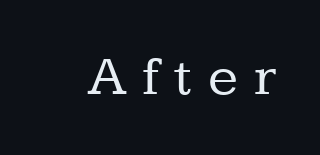
Anything drawn beneath the words? Only blank space. The face used here is rendered with a markedly widened letterfit. Note the varied advance widths — an 'i' is clearly narrower than an 'm'. Is there any slant? The stems are plumb.
